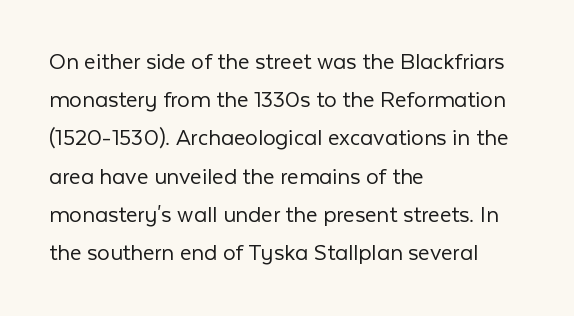
The glyphs are unaccompanied by any horizontal stroke below them. Posture: vertical. These lines keep a tight, regular rhythm from letter to letter. Interline gaps are of average width in this sample. The paragraph shown leans on its left margin.
